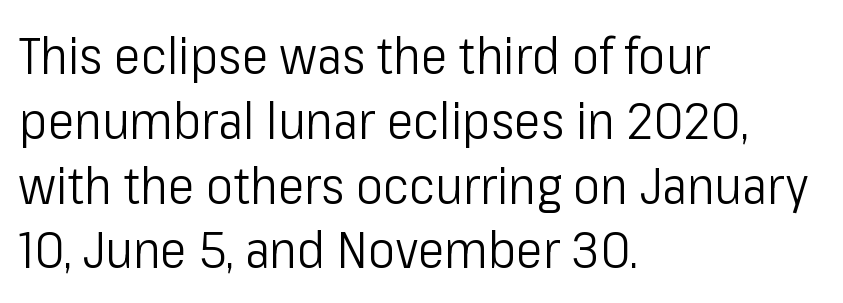
Q: Is the text bold? A: No.
Q: Is the text italic (slanted)? A: No, it is upright.
Q: Is the typeface a serif or a sans-serif typeface? A: Sans-serif.
Q: Is the text underlined? A: No.
Q: How is the paragraph aligned? A: Left-aligned.
Q: Is the spacing between letters normal or unusually wide? A: Normal.
Q: Is the spacing between lines tight, normal or loose? A: Normal.
Q: Width (condensed, normal, or wide)? A: Condensed.
Q: Stroke contrast? A: Low.
Q: x-height? A: Medium.
Q: Monospaced? A: No.
